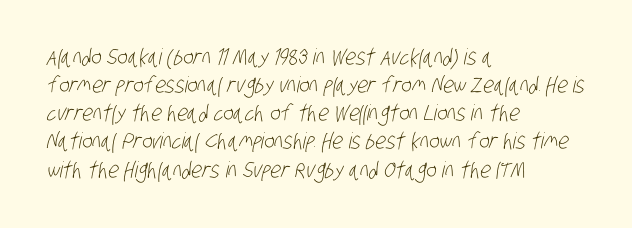
The image shows 22 px text type; set left-aligned, normal line spacing (1.28x), normal letter spacing, not underlined.
